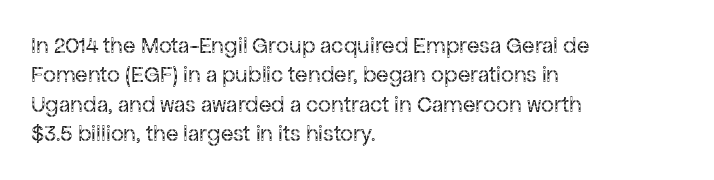
{"italic": "no", "bold": "no", "underline": "no", "align": "left", "line_spacing": "normal", "line_spacing_ratio": 1.28, "letter_spacing": "normal", "letter_spacing_em": 0.0, "glyph_px": 23}
